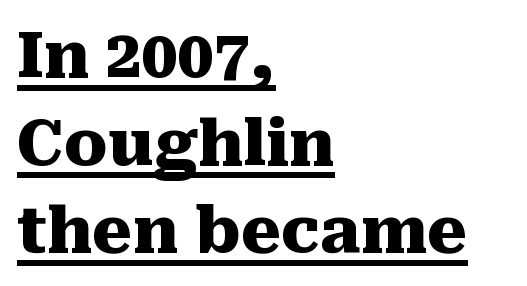
{"serif": "yes", "italic": "no", "bold": "yes", "weight": "heavy", "width": "normal", "stroke_contrast": "medium", "x_height": "medium", "monospaced": "no", "underline": "yes", "align": "left", "line_spacing": "normal", "line_spacing_ratio": 1.37, "letter_spacing": "normal", "letter_spacing_em": 0.0, "glyph_px": 64}
